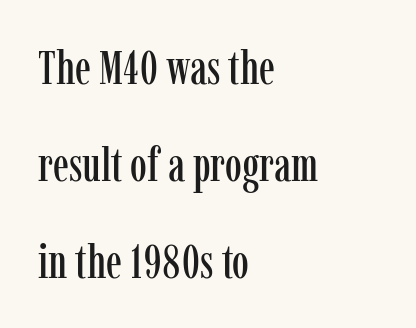
{"serif": "yes", "italic": "no", "width": "condensed", "stroke_contrast": "low", "x_height": "medium", "monospaced": "no", "underline": "no", "align": "left", "line_spacing": "loose", "line_spacing_ratio": 2.02, "letter_spacing": "normal", "letter_spacing_em": 0.0, "glyph_px": 48}
